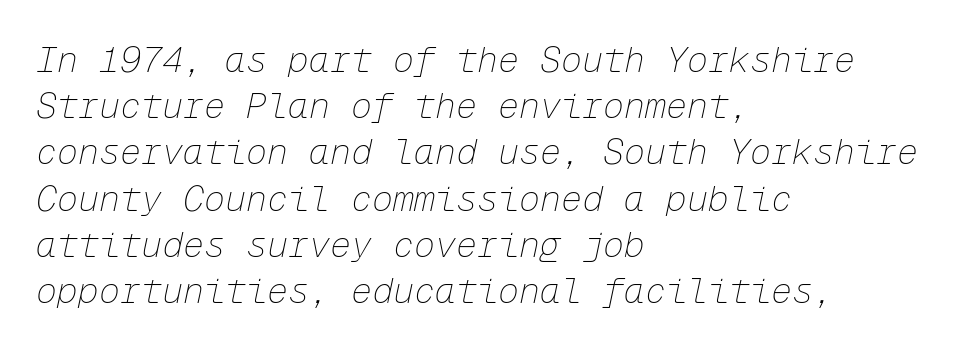
Honestly, the row spacing looks completely unremarkable. This sample has the even, mechanical cadence of fixed-width lettering. Stems and bowls with no extra thickness — not bold. Horizontal alignment here is leftward, the default for most running prose.
